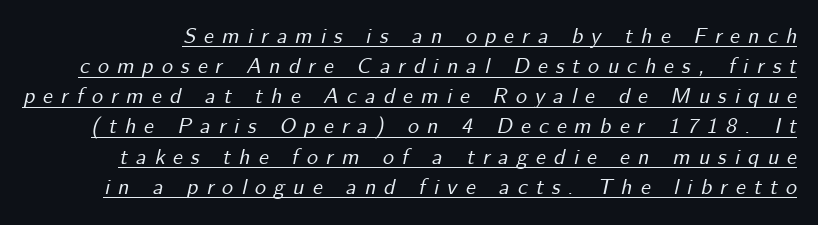
Q: Is the text italic (slanted)? A: Yes, it leans right by about 12 degrees.
Q: Is the text underlined? A: Yes.
Q: Is the spacing between letters normal or unusually wide? A: Unusually wide.
Q: Is the spacing between lines tight, normal or loose? A: Normal.
